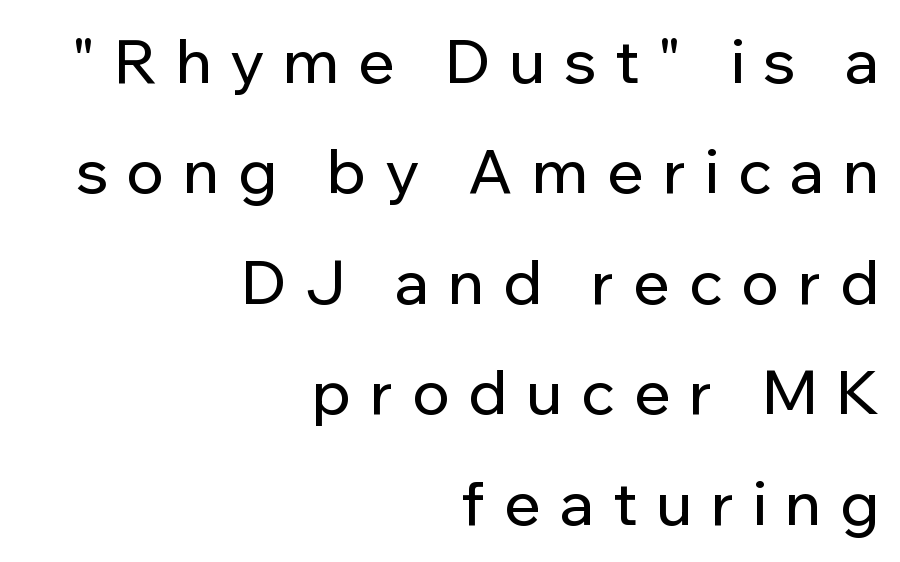
The baseline area is clear. Character widths vary here, with narrow letters taking less room than wide ones. A typesetter would call this heavily tracked-out type. Observe the absence of serifs on each vertical stroke in this sample. The rendering anchors every line to the right-hand side.
